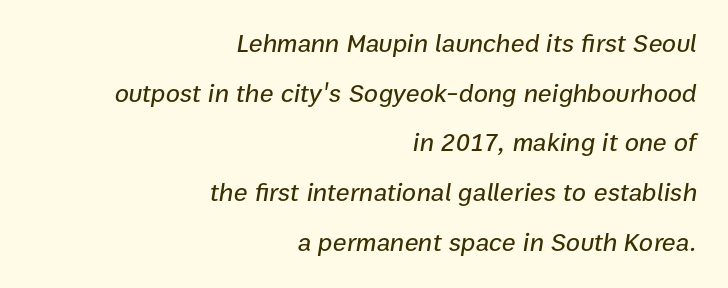
Slant detected: the letters are inclined. This sample uses plain, unmodified letter spacing. Nobody drew a line under any word here. Compared with typical paragraphs, the rows here are farther apart. Each line ends at the same right margin while the left side varies.
